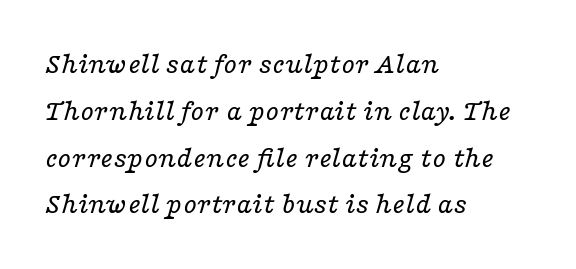
Unmarked baselines from the first word to the last. Weight: in the light-to-regular range. The lines are quadded left. Serifs: yes, visible at the terminals of the letterforms.
